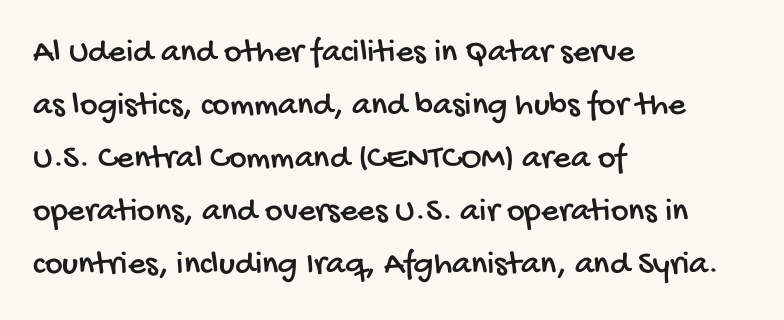
Q: Is the typeface a serif or a sans-serif typeface? A: Sans-serif.
Q: Is the text underlined? A: No.
Q: How is the paragraph aligned? A: Left-aligned.
Q: Is the spacing between letters normal or unusually wide? A: Normal.
Q: Is the spacing between lines tight, normal or loose? A: Normal.
Q: Width (condensed, normal, or wide)? A: Condensed.
Q: Stroke contrast? A: Low.
Q: x-height? A: Large.
Q: Monospaced? A: No.
